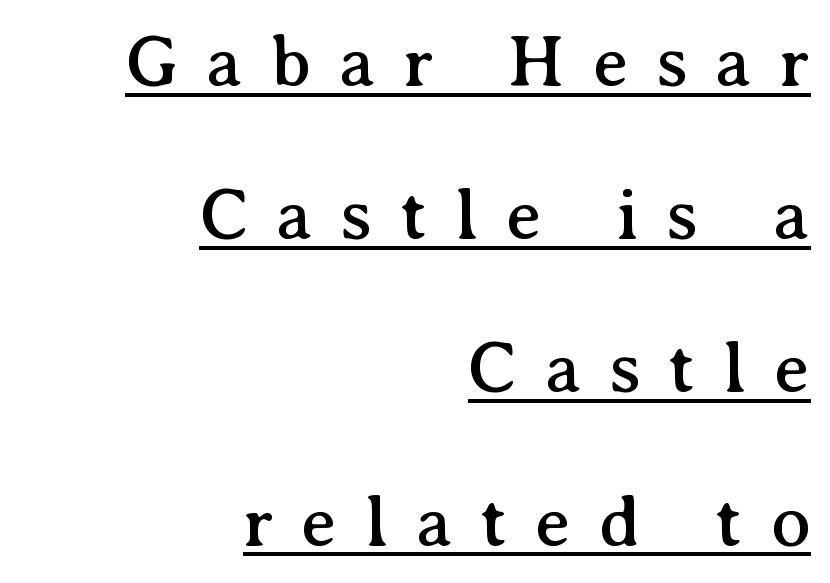
The image shows 74 px serif type, upright; set right-aligned, loose line spacing (2.07x), unusually wide letter spacing (+0.37 em), underlined; medium stroke contrast and a medium x-height.
